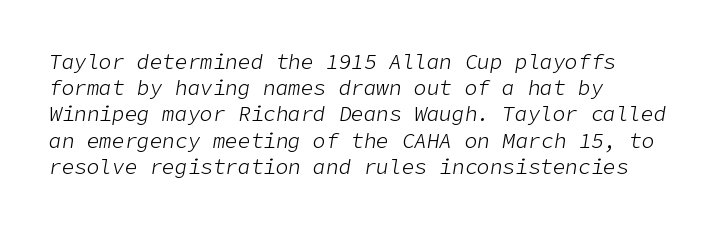
The image shows 21 px text type, italic (leaning right); set left-aligned, normal line spacing (1.25x), normal letter spacing, not underlined.
